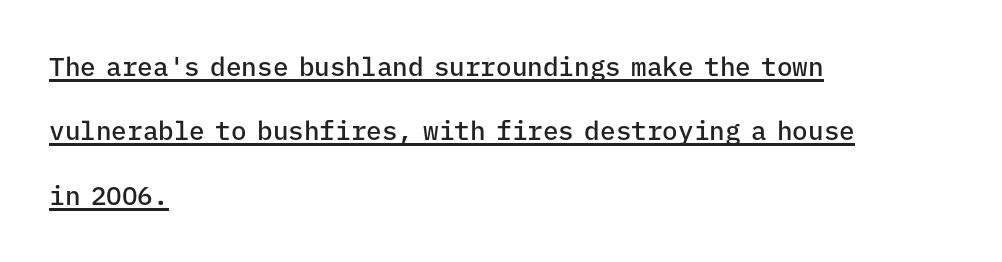
{"italic": "no", "bold": "semi", "underline": "yes", "align": "left", "line_spacing": "loose", "line_spacing_ratio": 2.48, "letter_spacing": "normal", "letter_spacing_em": 0.0, "glyph_px": 26}
